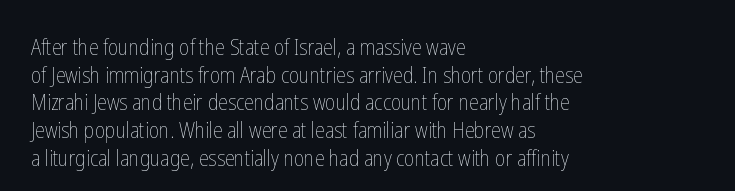
The image shows 22 px text type, upright; set left-aligned, normal line spacing (1.26x), normal letter spacing, not underlined.
